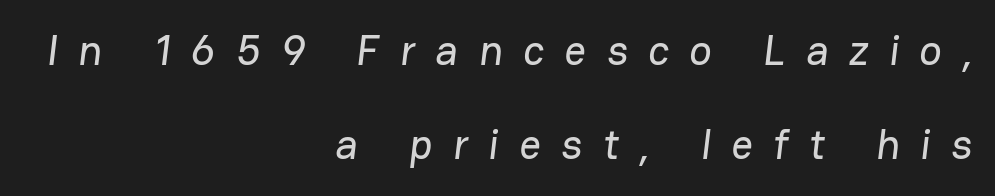
The image shows 42 px sans-serif type; set right-aligned, loose line spacing (2.25x), unusually wide letter spacing (+0.49 em), not underlined; low stroke contrast and a medium x-height.
